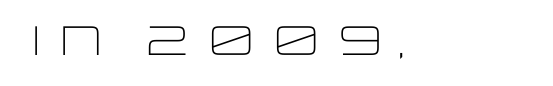
{"serif": "no", "italic": "no", "bold": "no", "weight": "light", "width": "wide", "stroke_contrast": "low", "x_height": "large", "monospaced": "no", "underline": "no", "letter_spacing": "normal", "letter_spacing_em": 0.0, "glyph_px": 41}
